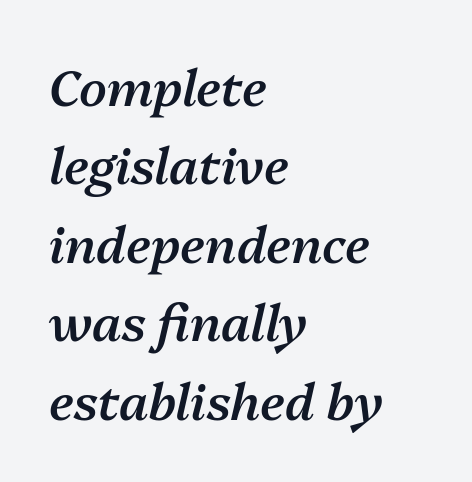
The image shows 50 px semibold type, italic (leaning right); set left-aligned, normal line spacing (1.57x), normal letter spacing, not underlined; medium stroke contrast and a medium x-height.
